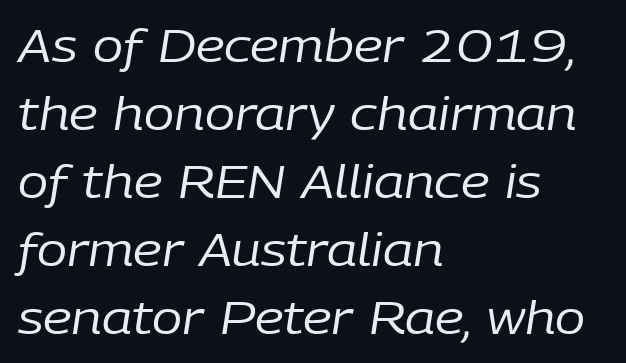
{"italic": "yes", "lean": "right", "slant_degrees": 9, "bold": "no", "weight": "regular", "width": "normal", "stroke_contrast": "low", "x_height": "medium", "monospaced": "no", "underline": "no", "align": "left", "line_spacing": "normal", "line_spacing_ratio": 1.51, "letter_spacing": "normal", "letter_spacing_em": 0.0, "glyph_px": 45}
